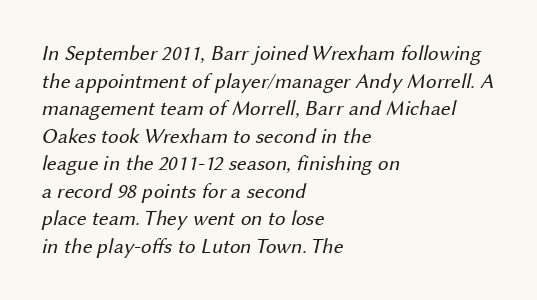
The image shows 21 px text type; set left-aligned, normal line spacing (1.31x), normal letter spacing, not underlined.
